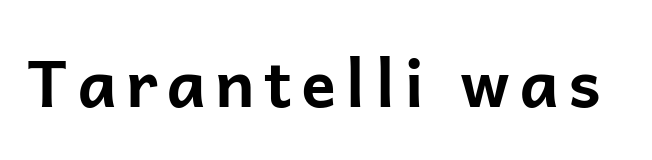
The image shows 65 px bold sans-serif type, upright; set not underlined; low stroke contrast and a medium x-height.
